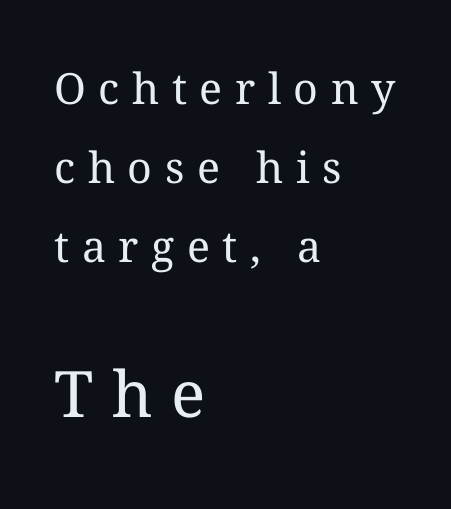
Do the characters align in a grid? No, the font is proportional. The letters in the lower block stand taller than those in the block above. This reads as an unemphasized weight, regular at the heaviest. The letters are spread apart with noticeably loose tracking. Line starts are locked; line ends wander. Characters remain perfectly vertical along every line.
